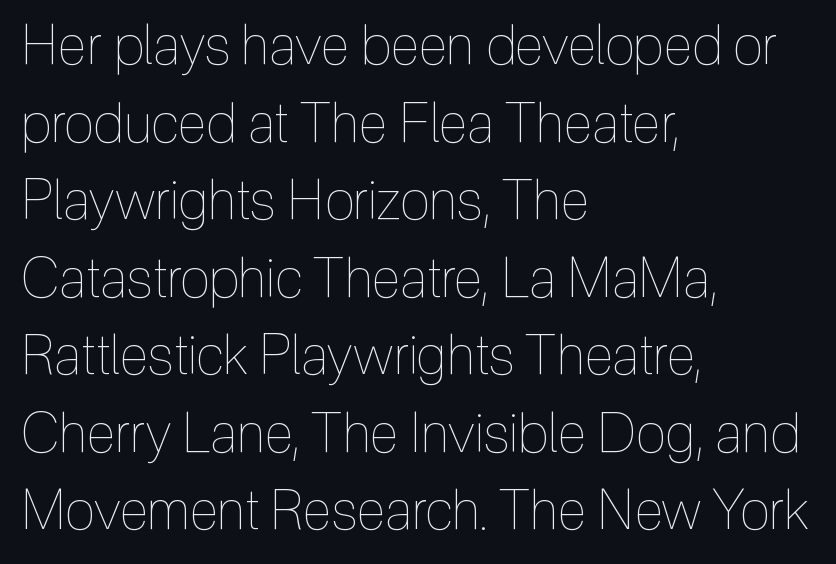
{"italic": "no", "bold": "no", "weight": "thin", "width": "condensed", "x_height": "medium", "monospaced": "no", "underline": "no", "align": "left", "line_spacing": "normal", "line_spacing_ratio": 1.41, "letter_spacing": "normal", "letter_spacing_em": 0.0, "glyph_px": 55}
